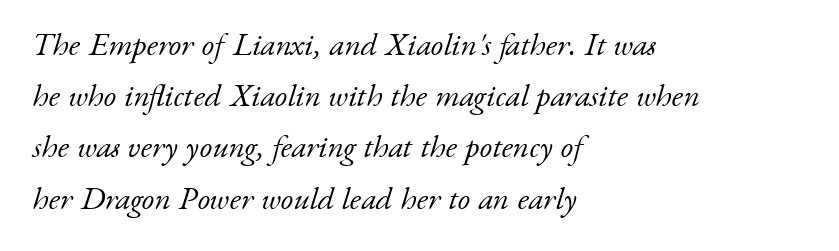
Q: Is the text bold? A: No.
Q: Is the text italic (slanted)? A: Yes, it leans right by about 17 degrees.
Q: Is the typeface a serif or a sans-serif typeface? A: Serif.
Q: Is the text underlined? A: No.
Q: How is the paragraph aligned? A: Left-aligned.
Q: Is the spacing between letters normal or unusually wide? A: Normal.
Q: Is the spacing between lines tight, normal or loose? A: Normal.
Q: Width (condensed, normal, or wide)? A: Normal.
Q: Stroke contrast? A: Low.
Q: x-height? A: Small.
Q: Monospaced? A: No.
